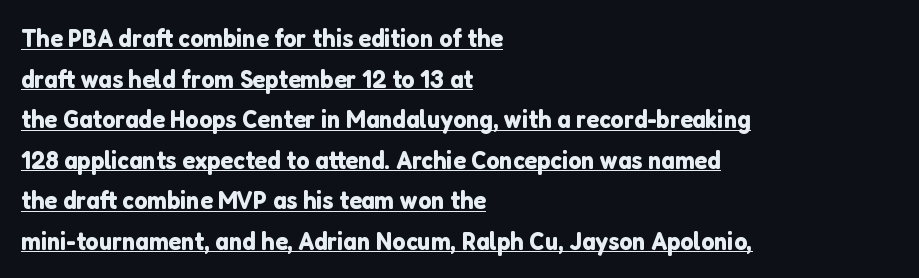
The passage shown is underscored from start to finish. The letters stand upright; this is a roman face. One glance says typical: line gaps are just what's usual. Each line starts at the same left margin while the right side varies. This sample uses plain, unmodified letter spacing.
